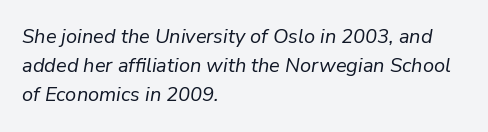
Q: Is the text bold? A: No.
Q: Is the text italic (slanted)? A: Yes, it leans right by about 9 degrees.
Q: Is the text underlined? A: No.
Q: How is the paragraph aligned? A: Left-aligned.
Q: Is the spacing between letters normal or unusually wide? A: Normal.
Q: Is the spacing between lines tight, normal or loose? A: Normal.
